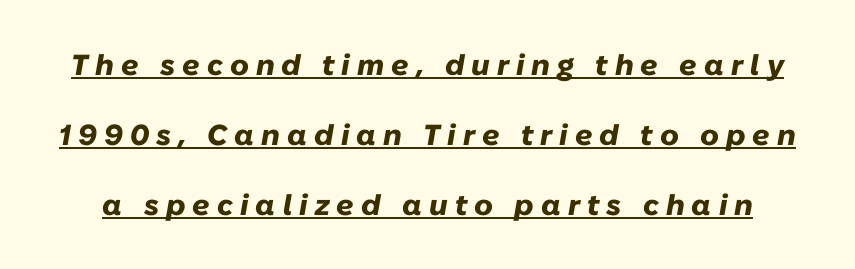
{"italic": "yes", "lean": "right", "slant_degrees": 10, "bold": "yes", "weight": "heavy", "width": "normal", "stroke_contrast": "low", "x_height": "medium", "monospaced": "no", "underline": "yes", "line_spacing": "loose", "line_spacing_ratio": 2.41, "letter_spacing": "wide", "letter_spacing_em": 0.24, "glyph_px": 29}
